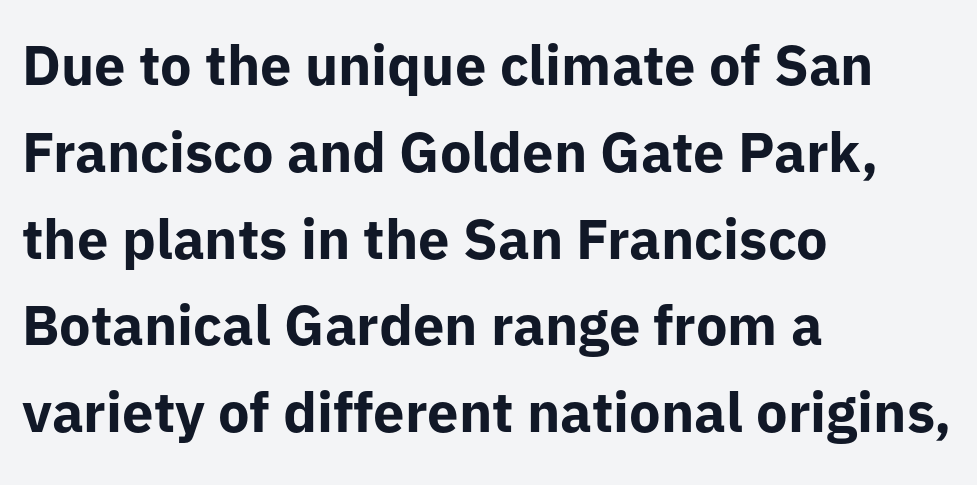
The image shows 56 px bold sans-serif type, upright; set left-aligned, normal line spacing (1.55x), normal letter spacing, not underlined; low stroke contrast and a medium x-height.
